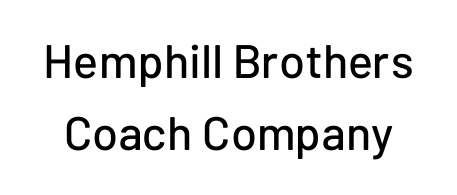
{"serif": "no", "italic": "no", "width": "normal", "stroke_contrast": "low", "x_height": "medium", "monospaced": "no", "underline": "no", "line_spacing": "normal", "line_spacing_ratio": 1.53, "letter_spacing": "normal", "letter_spacing_em": 0.0, "glyph_px": 47}
